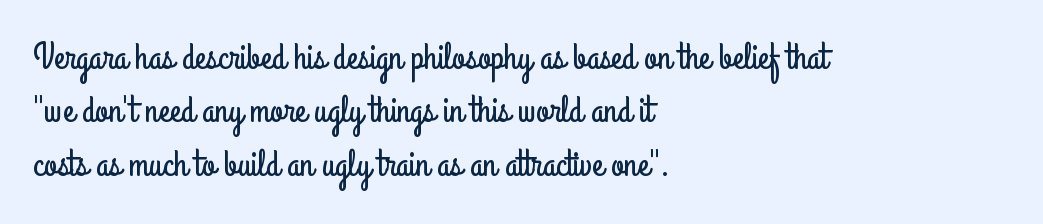
{"serif": "no", "width": "condensed", "stroke_contrast": "low", "x_height": "small", "monospaced": "no", "underline": "no", "align": "left", "line_spacing": "normal", "line_spacing_ratio": 1.44, "letter_spacing": "normal", "letter_spacing_em": 0.0, "glyph_px": 37}
